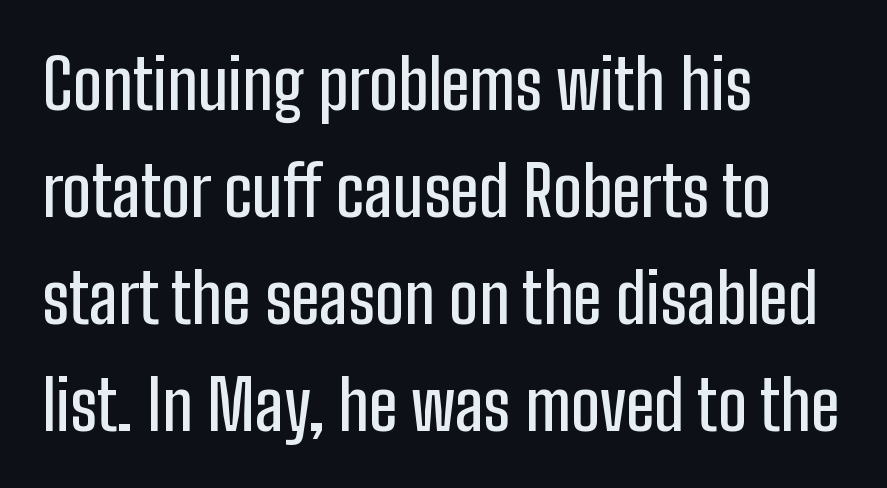
Q: Is the text italic (slanted)? A: No, it is upright.
Q: Is the typeface a serif or a sans-serif typeface? A: Sans-serif.
Q: Is the text underlined? A: No.
Q: How is the paragraph aligned? A: Left-aligned.
Q: Is the spacing between letters normal or unusually wide? A: Normal.
Q: Is the spacing between lines tight, normal or loose? A: Normal.
Q: Width (condensed, normal, or wide)? A: Condensed.
Q: Stroke contrast? A: Low.
Q: x-height? A: Medium.
Q: Monospaced? A: No.
